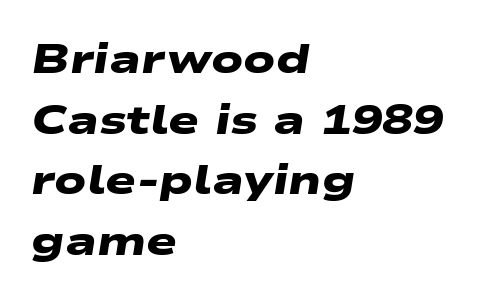
The image shows 41 px heavy, wide sans-serif type; set left-aligned, normal line spacing (1.48x), normal letter spacing, not underlined; low stroke contrast and a medium x-height.
